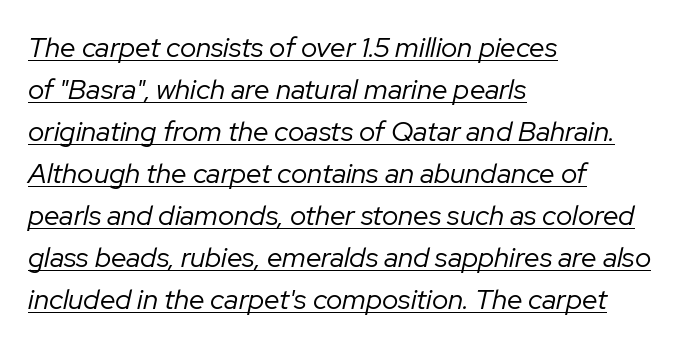
Q: Is the text bold? A: No.
Q: Is the text italic (slanted)? A: Yes, it leans right by about 12 degrees.
Q: Is the text underlined? A: Yes.
Q: How is the paragraph aligned? A: Left-aligned.
Q: Is the spacing between letters normal or unusually wide? A: Normal.
Q: Is the spacing between lines tight, normal or loose? A: Normal.
Q: Width (condensed, normal, or wide)? A: Normal.
Q: Stroke contrast? A: Low.
Q: x-height? A: Medium.
Q: Monospaced? A: No.
